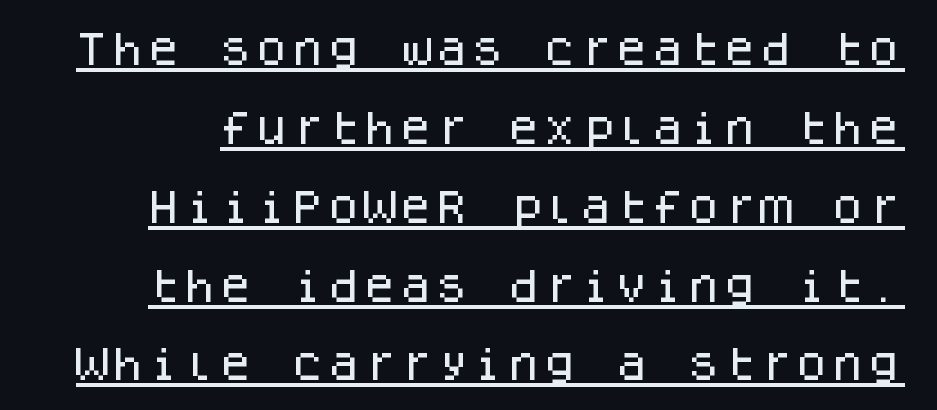
{"serif": "no", "italic": "no", "width": "normal", "stroke_contrast": "low", "x_height": "large", "monospaced": "yes", "underline": "yes", "line_spacing": "loose", "line_spacing_ratio": 2.19, "letter_spacing": "normal", "letter_spacing_em": 0.0, "glyph_px": 36}
